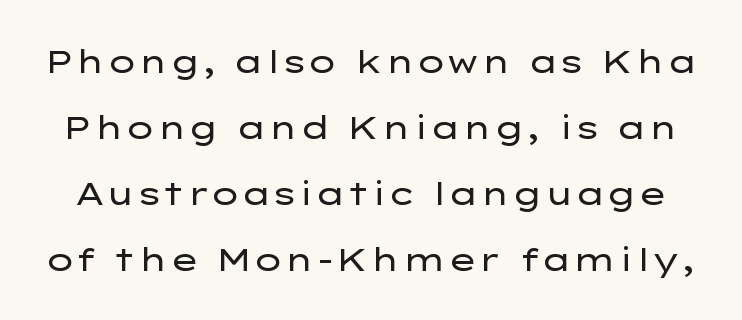
The image shows 32 px regular-weight, wide sans-serif type, upright; set loose line spacing (2.06x), normal letter spacing, not underlined; low stroke contrast and a medium x-height.
